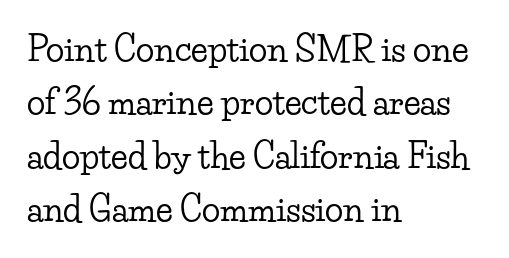
Q: Is the text italic (slanted)? A: No, it is upright.
Q: Is the typeface a serif or a sans-serif typeface? A: Serif.
Q: Is the text underlined? A: No.
Q: How is the paragraph aligned? A: Left-aligned.
Q: Is the spacing between letters normal or unusually wide? A: Normal.
Q: Is the spacing between lines tight, normal or loose? A: Normal.
Q: Width (condensed, normal, or wide)? A: Wide.
Q: Stroke contrast? A: Low.
Q: x-height? A: Small.
Q: Monospaced? A: No.
